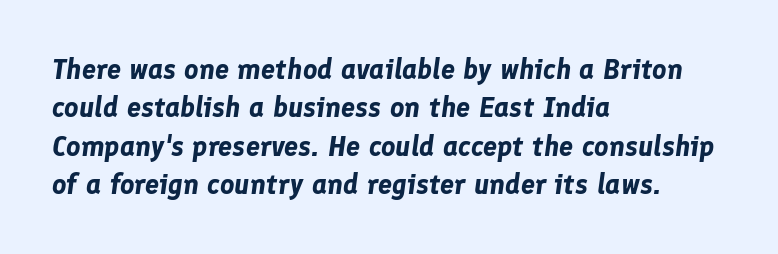
{"italic": "yes", "lean": "right", "slant_degrees": 8, "bold": "yes", "weight": "bold", "width": "normal", "stroke_contrast": "low", "x_height": "medium", "monospaced": "no", "underline": "no", "align": "left", "line_spacing": "normal", "line_spacing_ratio": 1.37, "letter_spacing": "normal", "letter_spacing_em": 0.0, "glyph_px": 28}
